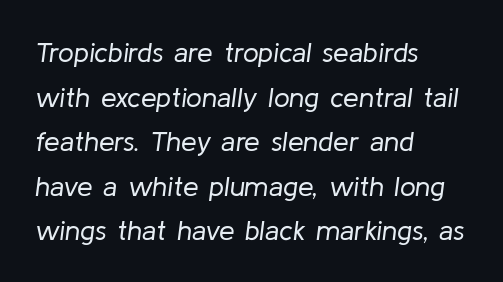
The image shows 28 px regular-weight type, italic (leaning right); set left-aligned, normal line spacing (1.59x), normal letter spacing, not underlined; low stroke contrast and a medium x-height.
